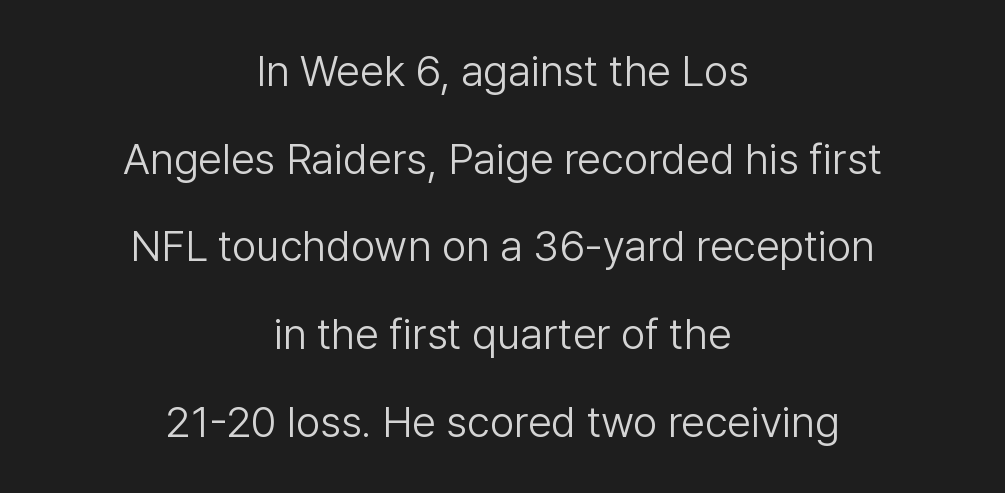
{"serif": "no", "italic": "no", "bold": "no", "weight": "light", "width": "normal", "stroke_contrast": "low", "x_height": "medium", "monospaced": "no", "underline": "no", "align": "center", "line_spacing": "loose", "line_spacing_ratio": 2.04, "letter_spacing": "normal", "letter_spacing_em": 0.0, "glyph_px": 43}
